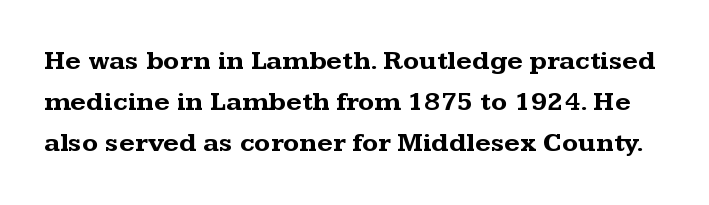
Check under the words: just untouched page. On the weight axis this lands at bold, roughly 700. The lettering stays uniformly vertical, giving the passage a roman look. Quick note: interline space is typical. The horizontal fit of the characters is conventional and even.
